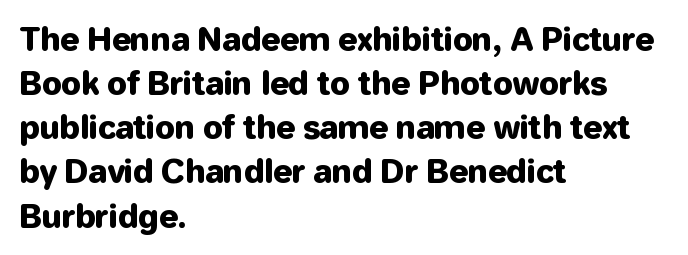
The image shows 32 px sans-serif type, upright; set left-aligned, normal line spacing (1.38x), normal letter spacing, not underlined; low stroke contrast and a medium x-height.
